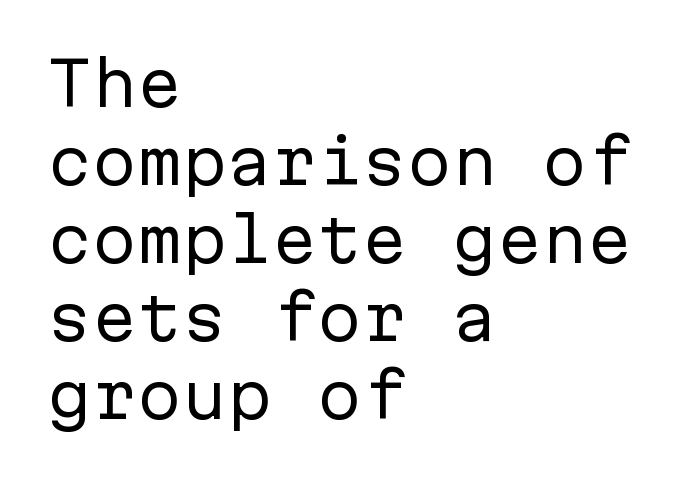
Q: Is the text bold? A: No.
Q: Is the text italic (slanted)? A: No, it is upright.
Q: Is the typeface a serif or a sans-serif typeface? A: Sans-serif.
Q: Is the text underlined? A: No.
Q: How is the paragraph aligned? A: Left-aligned.
Q: Is the spacing between letters normal or unusually wide? A: Normal.
Q: Is the spacing between lines tight, normal or loose? A: Normal.
Q: Width (condensed, normal, or wide)? A: Normal.
Q: Stroke contrast? A: Low.
Q: x-height? A: Medium.
Q: Monospaced? A: Yes.
